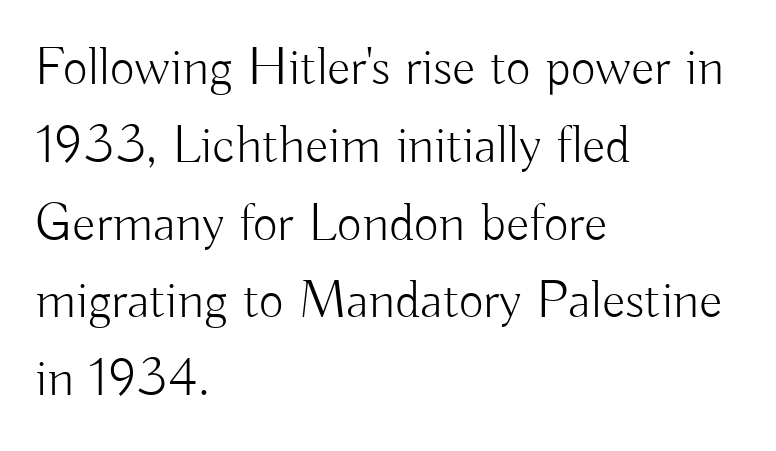
Q: Is the text bold? A: No.
Q: Is the text italic (slanted)? A: No, it is upright.
Q: Is the typeface a serif or a sans-serif typeface? A: Sans-serif.
Q: Is the text underlined? A: No.
Q: How is the paragraph aligned? A: Left-aligned.
Q: Is the spacing between letters normal or unusually wide? A: Normal.
Q: Is the spacing between lines tight, normal or loose? A: Normal.
Q: Width (condensed, normal, or wide)? A: Normal.
Q: Stroke contrast? A: Low.
Q: x-height? A: Small.
Q: Monospaced? A: No.
